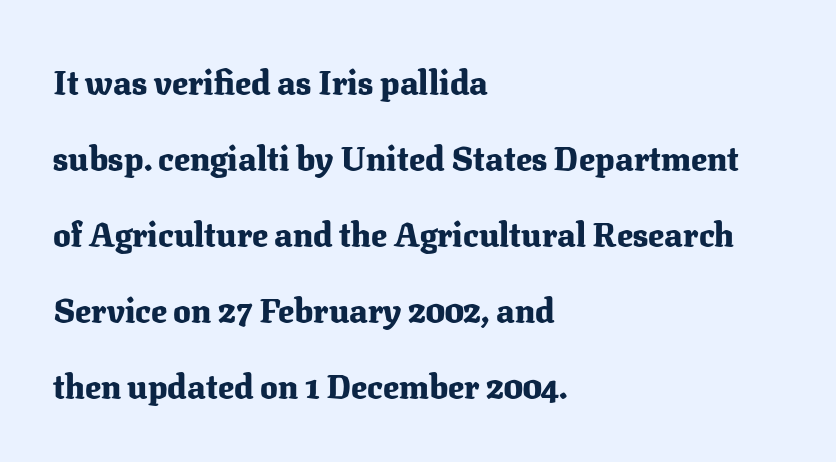
{"serif": "yes", "italic": "no", "bold": "yes", "weight": "heavy", "width": "normal", "stroke_contrast": "medium", "x_height": "medium", "monospaced": "no", "underline": "no", "align": "left", "line_spacing": "loose", "line_spacing_ratio": 2.3, "letter_spacing": "normal", "letter_spacing_em": 0.0, "glyph_px": 33}
